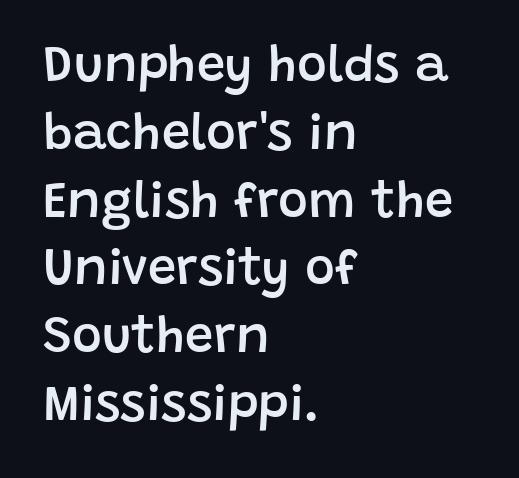
{"serif": "no", "italic": "no", "bold": "semi", "weight": "semibold", "width": "normal", "stroke_contrast": "low", "x_height": "large", "monospaced": "no", "underline": "no", "align": "left", "line_spacing": "normal", "line_spacing_ratio": 1.33, "letter_spacing": "normal", "letter_spacing_em": 0.0, "glyph_px": 51}
